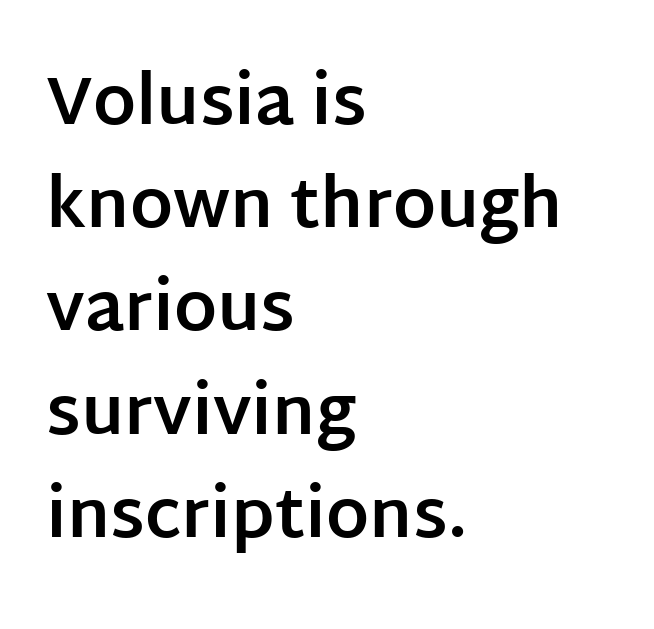
The letters sit at their default tracking, neither squeezed nor spread. When letters stand straight like this, we call the style roman or upright. The strokes are fattened all the way to bold. Horizontal bands of white between lines are of average thickness. Examine the stroke ends and you'll find no serifs. This rendering features lettering with no underline.
